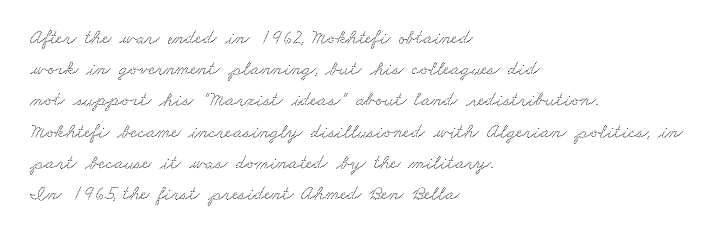
If you drew a ruler down the left edge, every line would touch it. Regular leading. Only glyphs here, with clear space below each row. Each word holds together tightly as a unit, with standard inter-letter gaps.
